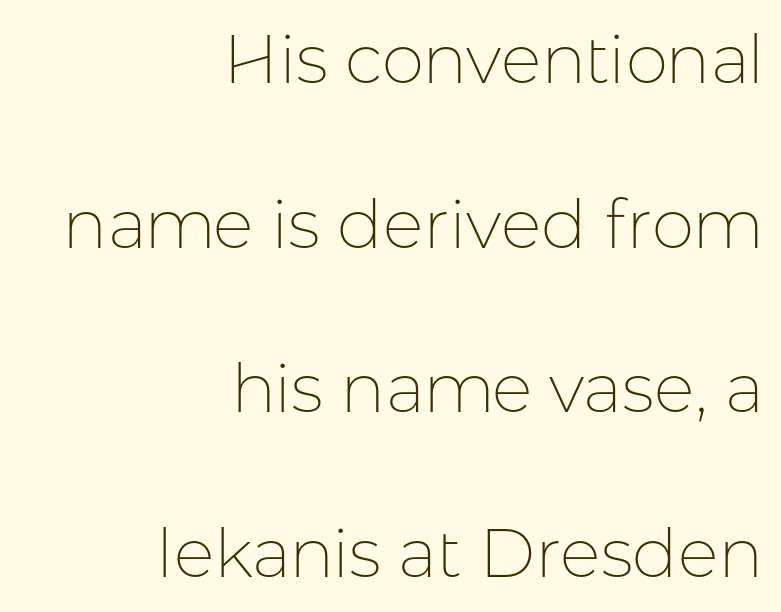
{"serif": "no", "italic": "no", "bold": "no", "weight": "thin", "width": "normal", "stroke_contrast": "low", "x_height": "medium", "monospaced": "no", "underline": "no", "align": "right", "line_spacing": "loose", "line_spacing_ratio": 2.42, "letter_spacing": "normal", "letter_spacing_em": 0.0, "glyph_px": 68}
